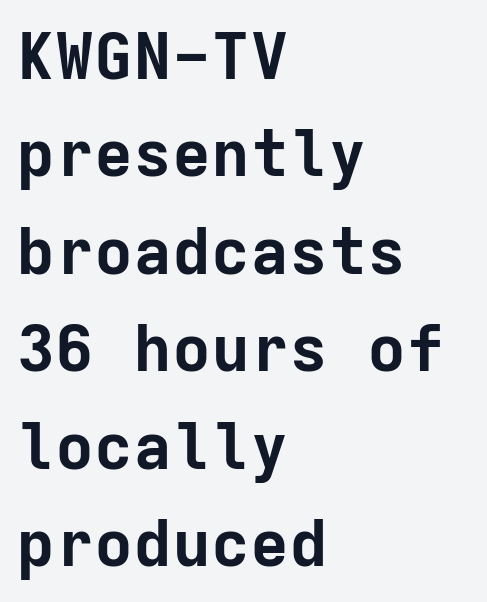
Q: Is the text bold? A: Yes.
Q: Is the text italic (slanted)? A: No, it is upright.
Q: Is the typeface a serif or a sans-serif typeface? A: Sans-serif.
Q: Is the text underlined? A: No.
Q: How is the paragraph aligned? A: Left-aligned.
Q: Is the spacing between letters normal or unusually wide? A: Normal.
Q: Is the spacing between lines tight, normal or loose? A: Normal.
Q: Width (condensed, normal, or wide)? A: Normal.
Q: Stroke contrast? A: Low.
Q: x-height? A: Medium.
Q: Monospaced? A: Yes.
